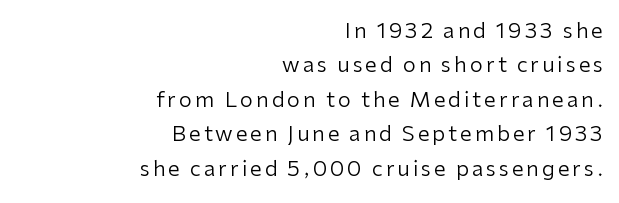
Q: Is the text bold? A: No.
Q: Is the text italic (slanted)? A: No, it is upright.
Q: Is the text underlined? A: No.
Q: How is the paragraph aligned? A: Right-aligned.
Q: Is the spacing between lines tight, normal or loose? A: Normal.
